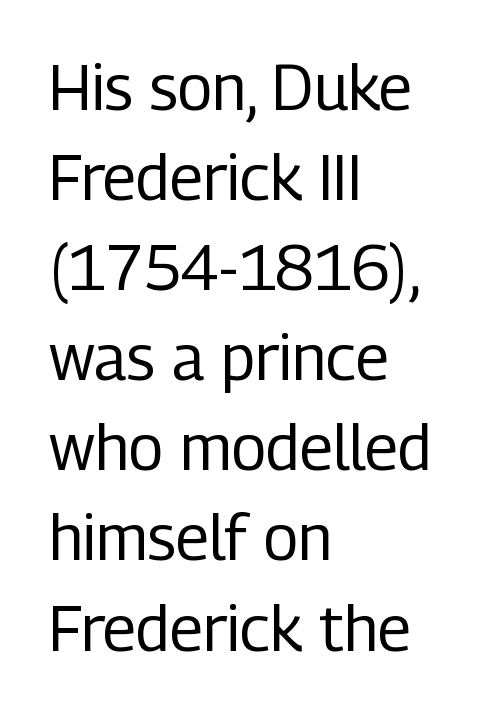
Q: Is the text bold? A: No.
Q: Is the text italic (slanted)? A: No, it is upright.
Q: Is the typeface a serif or a sans-serif typeface? A: Sans-serif.
Q: Is the text underlined? A: No.
Q: How is the paragraph aligned? A: Left-aligned.
Q: Is the spacing between letters normal or unusually wide? A: Normal.
Q: Is the spacing between lines tight, normal or loose? A: Normal.
Q: Width (condensed, normal, or wide)? A: Condensed.
Q: Stroke contrast? A: Low.
Q: x-height? A: Medium.
Q: Monospaced? A: No.
